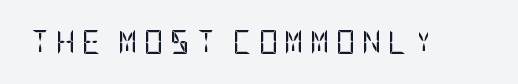
The image shows 24 px text type, upright; set unusually wide letter spacing (+0.26 em), not underlined.
